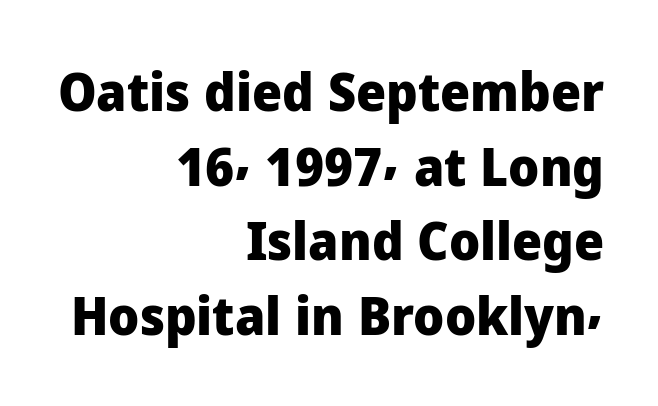
Q: Is the text bold? A: Yes.
Q: Is the text italic (slanted)? A: No, it is upright.
Q: Is the typeface a serif or a sans-serif typeface? A: Sans-serif.
Q: Is the text underlined? A: No.
Q: How is the paragraph aligned? A: Right-aligned.
Q: Is the spacing between letters normal or unusually wide? A: Normal.
Q: Is the spacing between lines tight, normal or loose? A: Normal.
Q: Width (condensed, normal, or wide)? A: Normal.
Q: Stroke contrast? A: Low.
Q: x-height? A: Medium.
Q: Monospaced? A: No.
